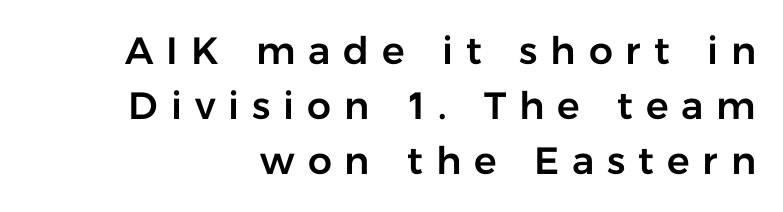
The image shows 38 px sans-serif type, upright; set right-aligned, normal line spacing (1.45x), unusually wide letter spacing (+0.34 em), not underlined; low stroke contrast and a medium x-height.
